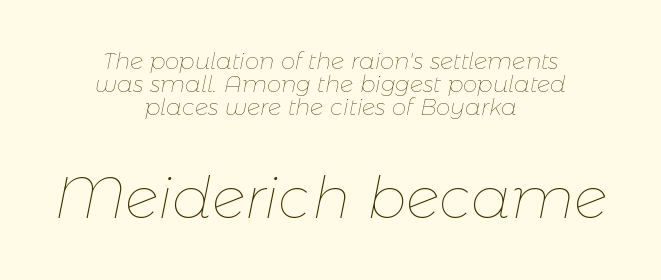
Q: Is the text bold? A: No.
Q: Is the text italic (slanted)? A: Yes, it leans right by about 11 degrees.
Q: Is the text underlined? A: No.
Q: How is the paragraph aligned? A: Centered.
Q: Is the spacing between letters normal or unusually wide? A: Normal.
Q: Is the spacing between lines tight, normal or loose? A: Tight.
Q: Which block of text is set in a larger size, the first (top) or the second (bottom)? A: The second (bottom) one.
Q: Width (condensed, normal, or wide)? A: Normal.
Q: Stroke contrast? A: Low.
Q: x-height? A: Medium.
Q: Monospaced? A: No.
